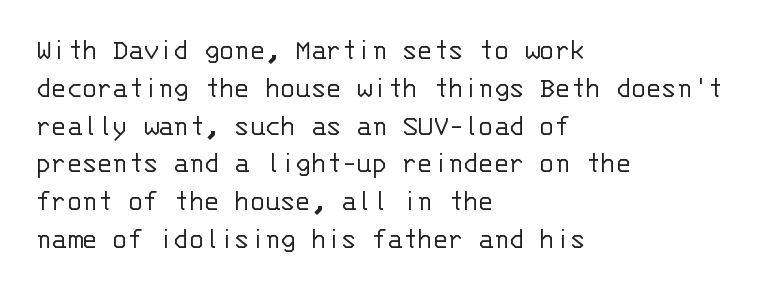
Q: Is the text bold? A: No.
Q: Is the text italic (slanted)? A: No, it is upright.
Q: Is the typeface a serif or a sans-serif typeface? A: Sans-serif.
Q: Is the text underlined? A: No.
Q: How is the paragraph aligned? A: Left-aligned.
Q: Is the spacing between letters normal or unusually wide? A: Normal.
Q: Width (condensed, normal, or wide)? A: Normal.
Q: Stroke contrast? A: Low.
Q: x-height? A: Large.
Q: Monospaced? A: Yes.
